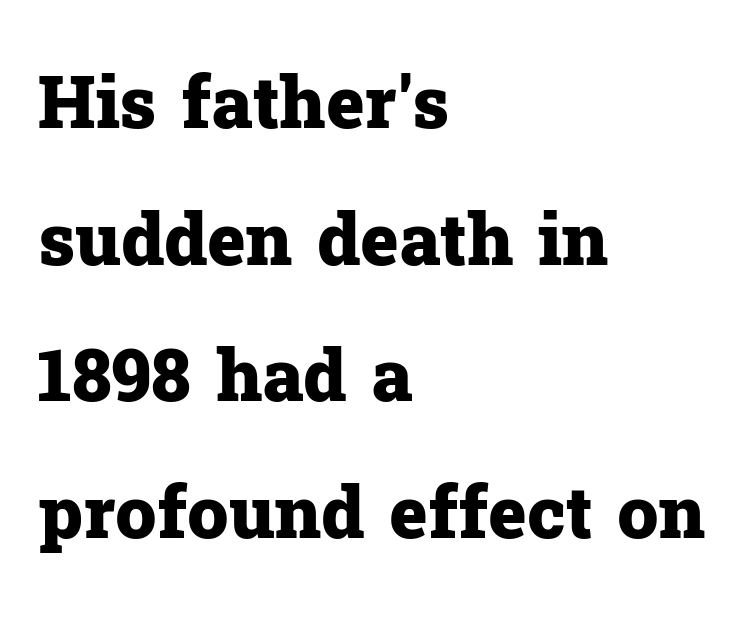
{"serif": "yes", "italic": "no", "bold": "yes", "weight": "heavy", "width": "normal", "stroke_contrast": "low", "x_height": "medium", "monospaced": "no", "underline": "no", "align": "left", "line_spacing_ratio": 1.87, "letter_spacing": "normal", "letter_spacing_em": 0.0, "glyph_px": 73}
